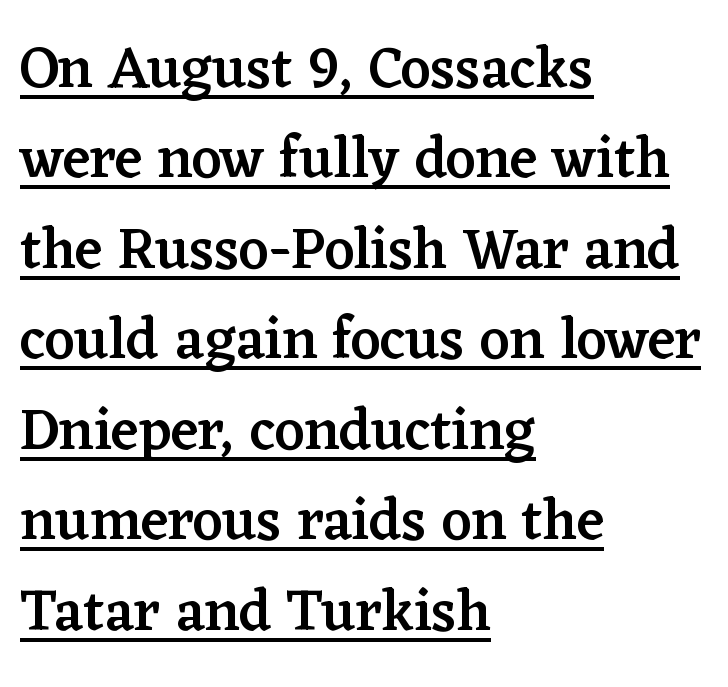
Q: Is the text bold? A: Semi-bold.
Q: Is the text italic (slanted)? A: No, it is upright.
Q: Is the typeface a serif or a sans-serif typeface? A: Serif.
Q: Is the text underlined? A: Yes.
Q: How is the paragraph aligned? A: Left-aligned.
Q: Is the spacing between letters normal or unusually wide? A: Normal.
Q: Is the spacing between lines tight, normal or loose? A: Normal.
Q: Width (condensed, normal, or wide)? A: Normal.
Q: Stroke contrast? A: Low.
Q: x-height? A: Medium.
Q: Monospaced? A: No.
